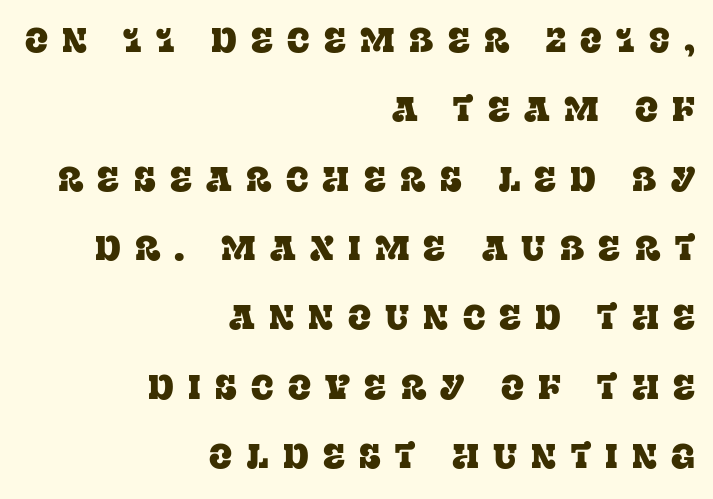
Think of a printed novel: that variable character pitch is what you see here. How are the letters spaced? Widely, with obvious added tracking. The type sits square on the baseline with zero lean. The typeface chosen for these lines features serifs.
